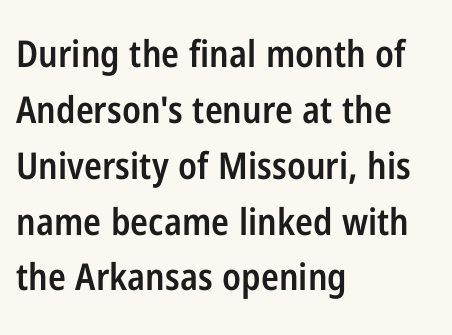
Students, this is semibold: more ink than regular, less than bold. Here the designer chose a conventional face with non-uniform glyph widths. The typesetter chose a ragged-right arrangement here. Leading matches the norm, producing a regular column. If you drew a line through each stem, it would be perfectly vertical.
